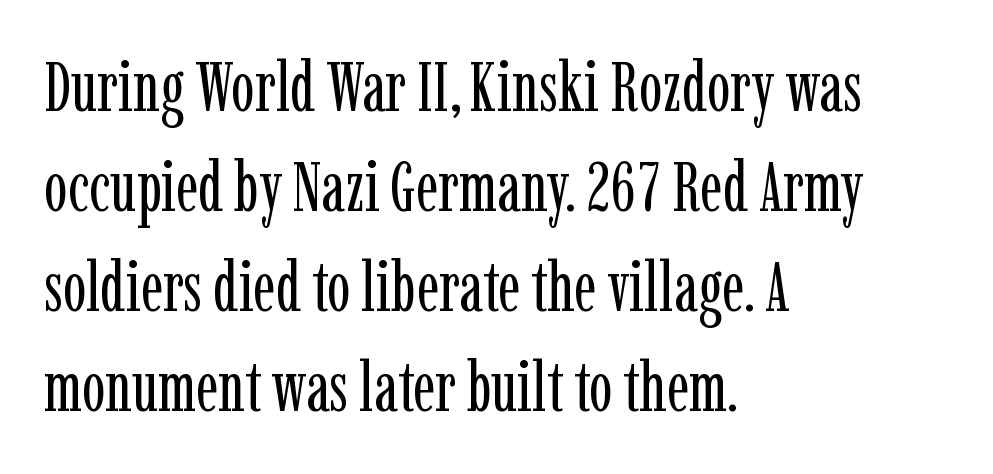
{"serif": "yes", "italic": "no", "bold": "no", "weight": "regular", "width": "condensed", "stroke_contrast": "low", "x_height": "medium", "monospaced": "no", "underline": "no", "align": "left", "line_spacing": "normal", "line_spacing_ratio": 1.43, "letter_spacing": "normal", "letter_spacing_em": 0.0, "glyph_px": 70}
